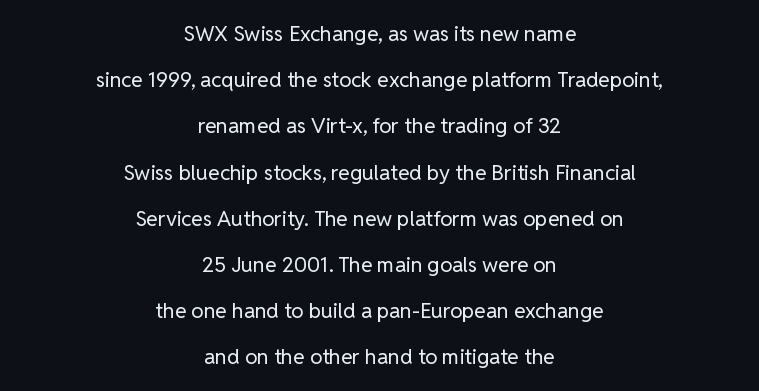
{"italic": "no", "bold": "no", "underline": "no", "align": "center", "line_spacing": "loose", "line_spacing_ratio": 2.2, "letter_spacing": "normal", "letter_spacing_em": 0.0, "glyph_px": 21}
